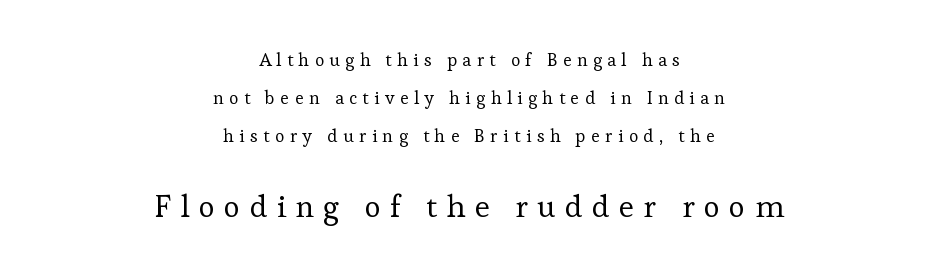
The image shows 31 px regular-weight serif type, upright; set centered, loose line spacing (2.1x), unusually wide letter spacing (+0.3 em), not underlined; the second (bottom) block is 1.72x larger; low stroke contrast and a medium x-height.
